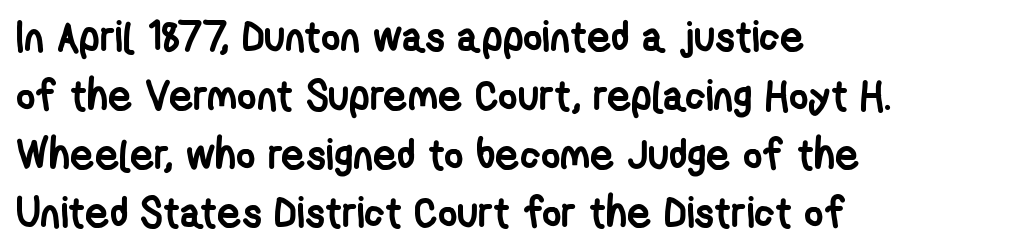
Standard letterfit; no display-style spreading of the glyphs. A typesetter would call this leading conventional body-copy spacing. The passage is arranged the way most books set body copy — flush left. Emphasis by weight is at full strength: bold.
